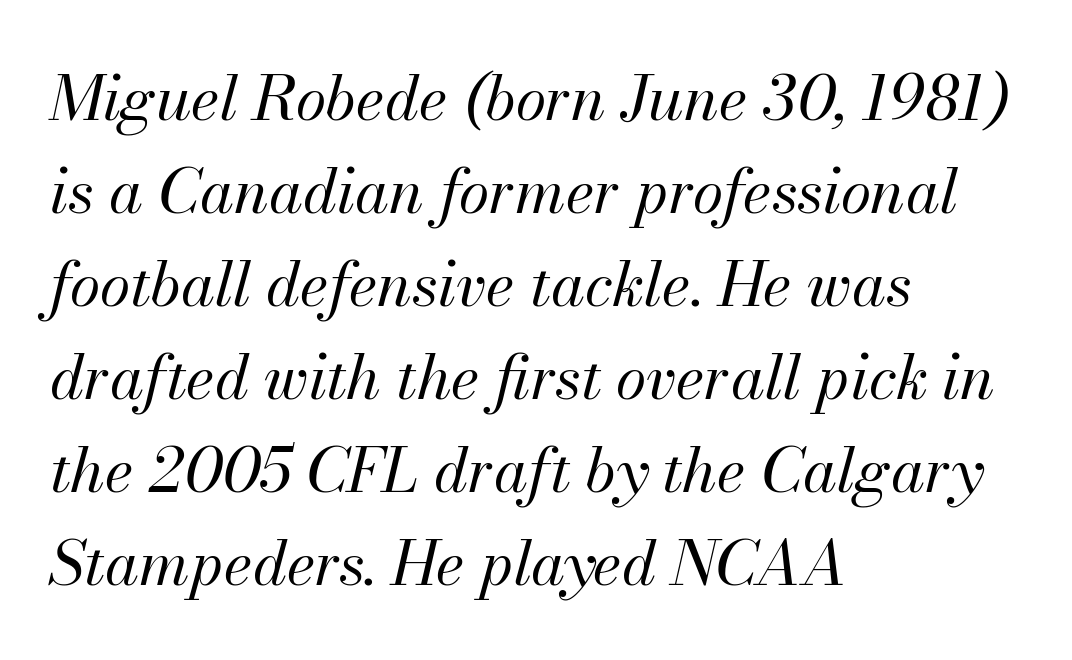
The whole block is typeset with a tilt. Plain, unruled lines of type. These lines are rendered in a variable-pitch font. Each stroke keeps to a modest, everyday thickness or less. Glyph-to-glyph distance matches everyday printed text. The compositor pushed each line to the left boundary.
